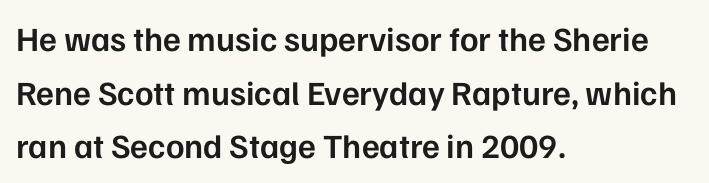
{"serif": "no", "italic": "no", "bold": "semi", "weight": "semibold", "width": "normal", "stroke_contrast": "low", "x_height": "medium", "monospaced": "no", "underline": "no", "align": "left", "line_spacing": "normal", "line_spacing_ratio": 1.58, "letter_spacing": "normal", "letter_spacing_em": 0.0, "glyph_px": 34}
